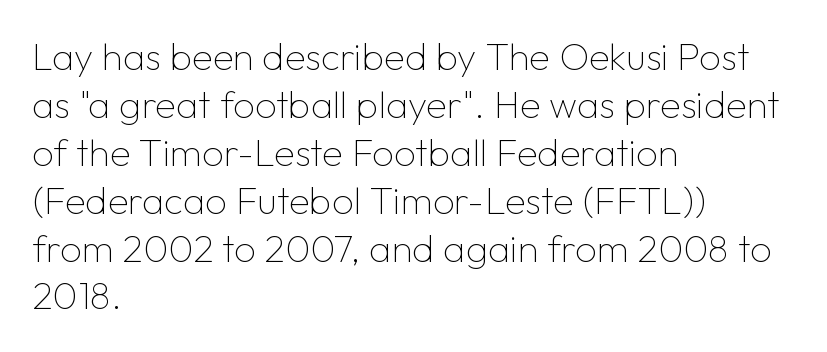
The image shows 38 px thin sans-serif type, upright; set left-aligned, normal line spacing (1.26x), normal letter spacing, not underlined; low stroke contrast and a medium x-height.
